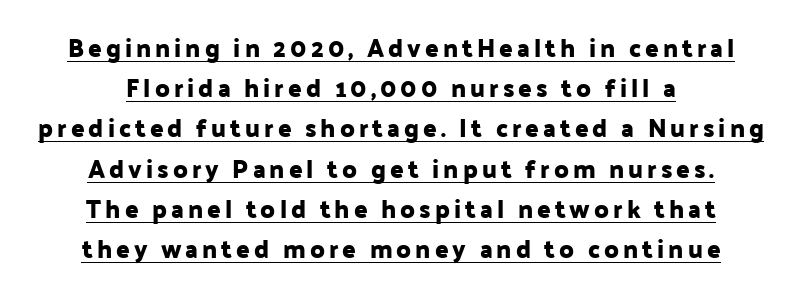
{"italic": "no", "underline": "yes", "align": "center", "line_spacing": "normal", "line_spacing_ratio": 1.61, "glyph_px": 25}
